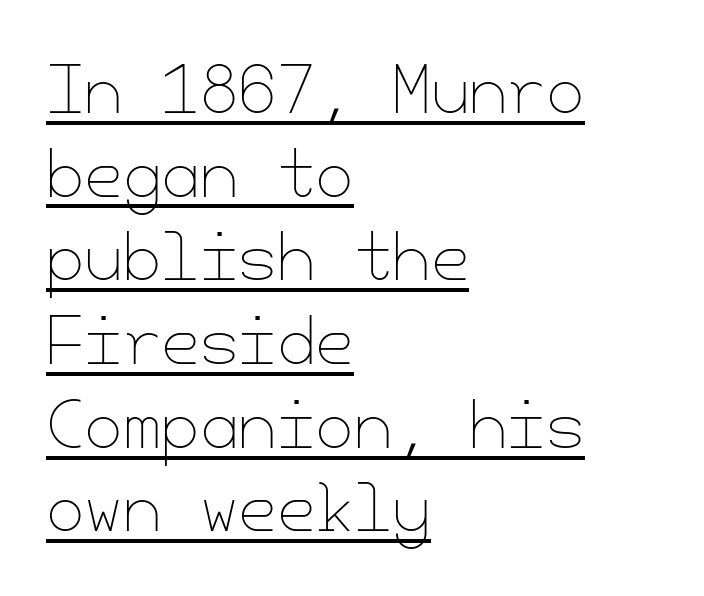
The image shows 62 px thin type, upright; set left-aligned, normal line spacing (1.35x), normal letter spacing, underlined; low stroke contrast and a small x-height.
